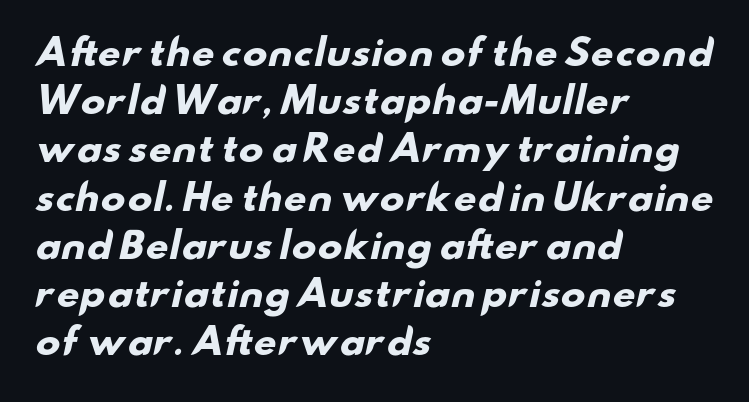
{"serif": "no", "bold": "yes", "weight": "heavy", "width": "wide", "stroke_contrast": "low", "x_height": "small", "monospaced": "no", "underline": "no", "align": "left", "line_spacing": "normal", "line_spacing_ratio": 1.34, "letter_spacing": "normal", "letter_spacing_em": 0.0, "glyph_px": 36}
